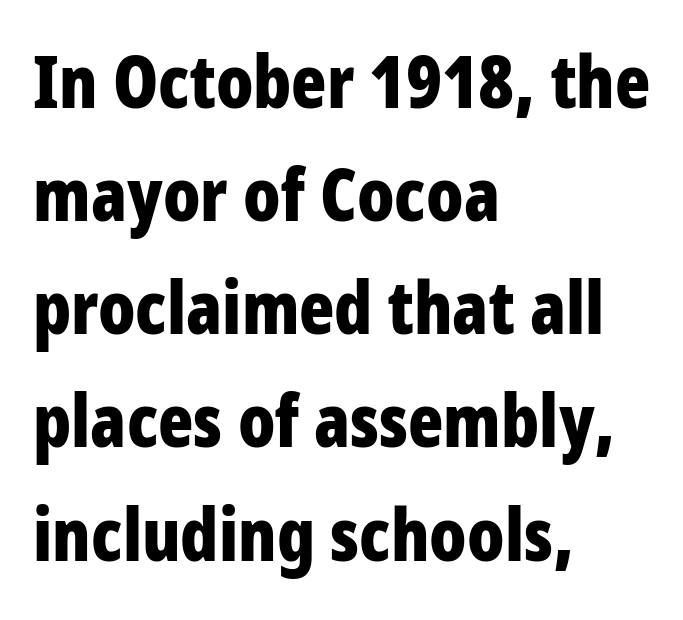
Examine the stroke ends and you'll find no serifs. Underline: absent. When letters stand straight like this, we call the style roman or upright. If you measured baseline to baseline, you'd find a middling distance.
